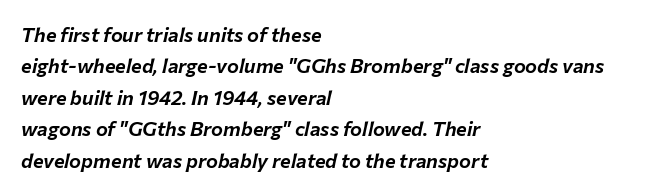
Each new line begins a customary step beneath the previous one. No word sits above an underline. Typeset ragged right — the left edge is the straight one. Yep, that's italic — everything's leaning.
